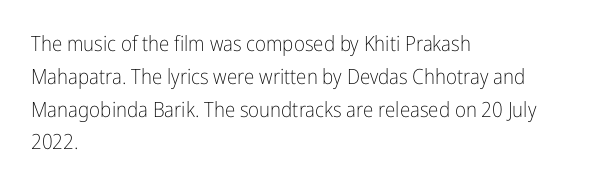
Upright lettering throughout. The rows are spaced the way most documents space them. These lines stack with their left ends in a neat column. The space beneath each line is pristine and unruled. This sample uses plain, unmodified letter spacing. Stem width sits at or under what a default text font uses.
